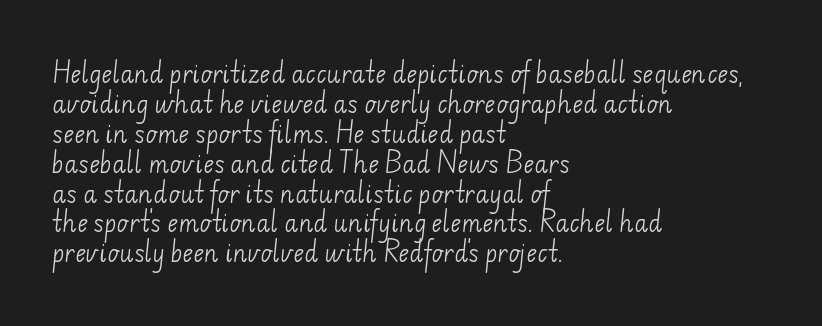
Q: Is the text bold? A: No.
Q: Is the text underlined? A: No.
Q: How is the paragraph aligned? A: Left-aligned.
Q: Is the spacing between letters normal or unusually wide? A: Normal.
Q: Is the spacing between lines tight, normal or loose? A: Normal.
